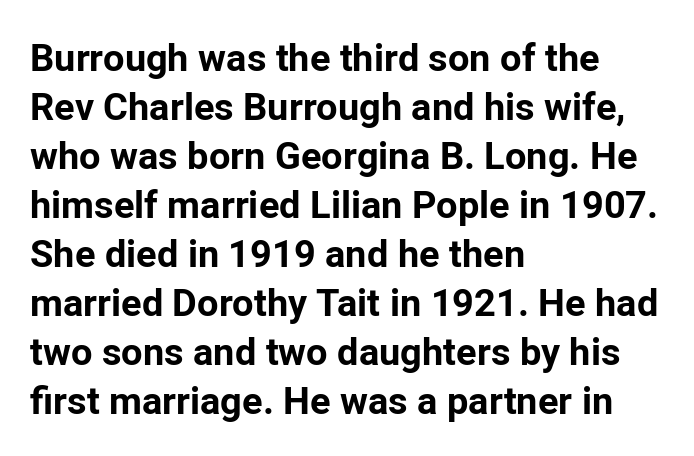
Q: Is the text bold? A: Yes.
Q: Is the text italic (slanted)? A: No, it is upright.
Q: Is the typeface a serif or a sans-serif typeface? A: Sans-serif.
Q: Is the text underlined? A: No.
Q: How is the paragraph aligned? A: Left-aligned.
Q: Is the spacing between letters normal or unusually wide? A: Normal.
Q: Is the spacing between lines tight, normal or loose? A: Normal.
Q: Width (condensed, normal, or wide)? A: Normal.
Q: Stroke contrast? A: Low.
Q: x-height? A: Medium.
Q: Monospaced? A: No.
